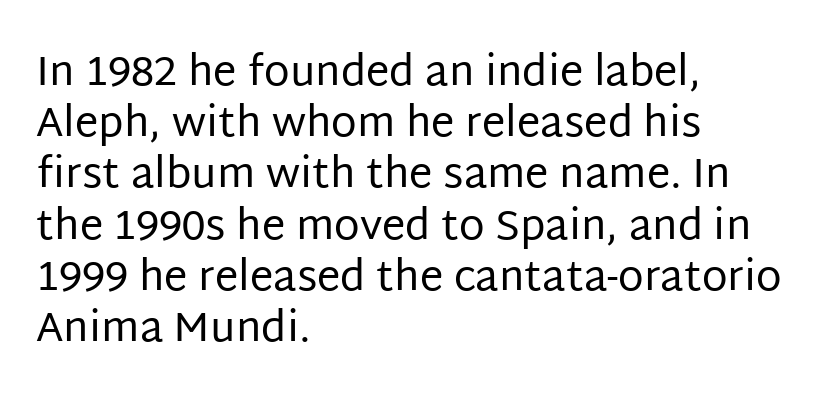
Q: Is the text bold? A: No.
Q: Is the text italic (slanted)? A: No, it is upright.
Q: Is the typeface a serif or a sans-serif typeface? A: Sans-serif.
Q: Is the text underlined? A: No.
Q: How is the paragraph aligned? A: Left-aligned.
Q: Is the spacing between letters normal or unusually wide? A: Normal.
Q: Width (condensed, normal, or wide)? A: Normal.
Q: Stroke contrast? A: Low.
Q: x-height? A: Large.
Q: Monospaced? A: No.
